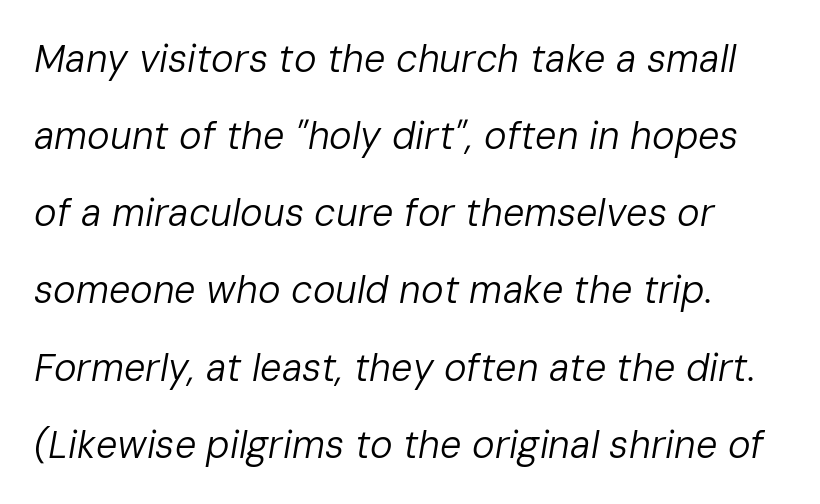
The leading is generous, giving the passage an open texture. This is not heavy type; no bold has been used. Bare-footed words on every line. Proportional: the letters do not fall into vertical columns.
